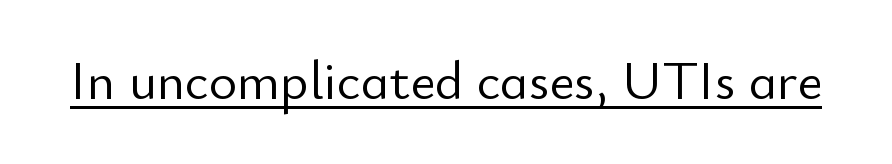
Q: Is the text bold? A: No.
Q: Is the text italic (slanted)? A: No, it is upright.
Q: Is the typeface a serif or a sans-serif typeface? A: Sans-serif.
Q: Is the text underlined? A: Yes.
Q: Is the spacing between letters normal or unusually wide? A: Normal.
Q: Width (condensed, normal, or wide)? A: Normal.
Q: Stroke contrast? A: Low.
Q: x-height? A: Small.
Q: Monospaced? A: No.
